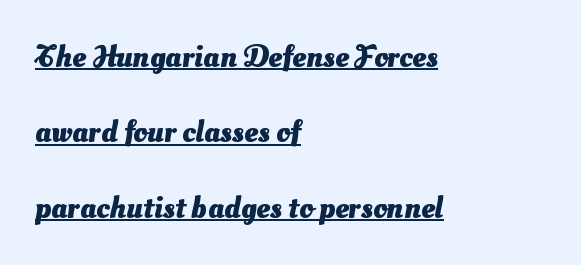
This rendering features underlined lettering. Check where the strokes stop: nothing finishes them off — pure sans. Students, observe: this is what heavily led, spacious text looks like. Do the characters align in a grid? No, the font is proportional. This rendering leaves character spacing at its baseline value.
